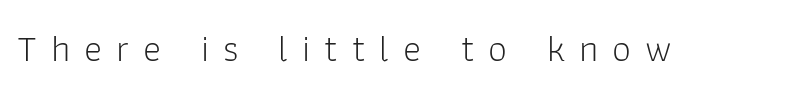
The image shows 38 px light sans-serif type, upright; set unusually wide letter spacing (+0.37 em), not underlined; low stroke contrast and a medium x-height.
